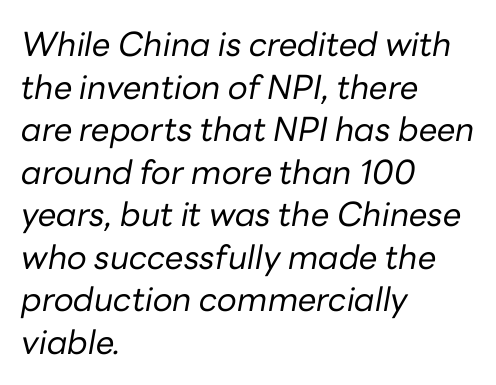
Line beginnings align vertically; line endings do not. Words float on clear page, feet unadorned. Caption: standard tracking, unaltered. Is this a heavy cut? Hardly; it is regular or lighter. A typesetter would mark this as italic. These lines are rendered in a variable-pitch font.
